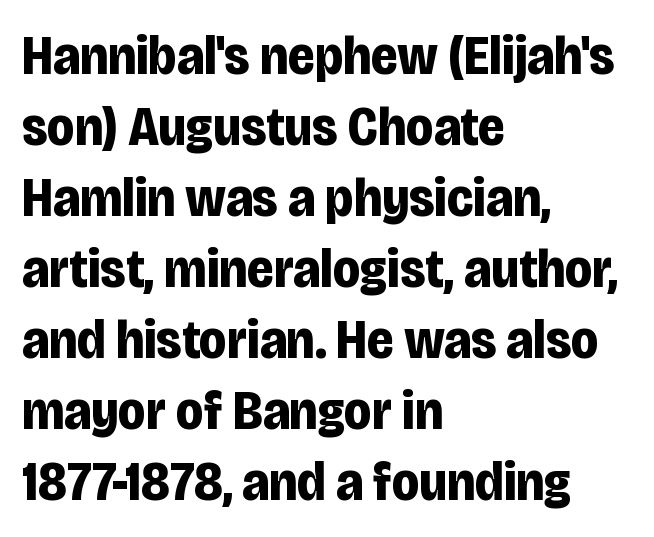
Q: Is the text bold? A: Yes.
Q: Is the text italic (slanted)? A: No, it is upright.
Q: Is the typeface a serif or a sans-serif typeface? A: Sans-serif.
Q: Is the text underlined? A: No.
Q: How is the paragraph aligned? A: Left-aligned.
Q: Is the spacing between letters normal or unusually wide? A: Normal.
Q: Is the spacing between lines tight, normal or loose? A: Normal.
Q: Width (condensed, normal, or wide)? A: Condensed.
Q: Stroke contrast? A: Low.
Q: x-height? A: Large.
Q: Monospaced? A: No.
